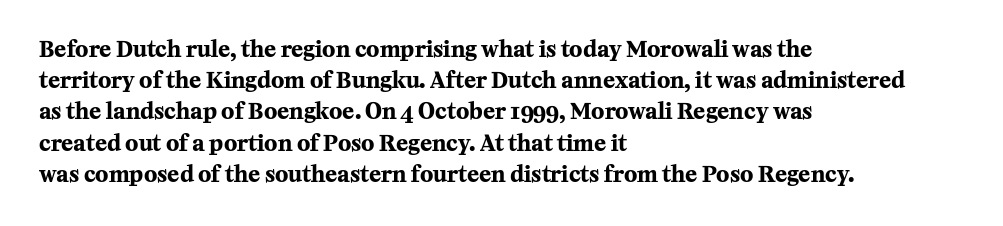
The image shows 22 px bold type, upright; set left-aligned, normal line spacing (1.42x), normal letter spacing, not underlined.
